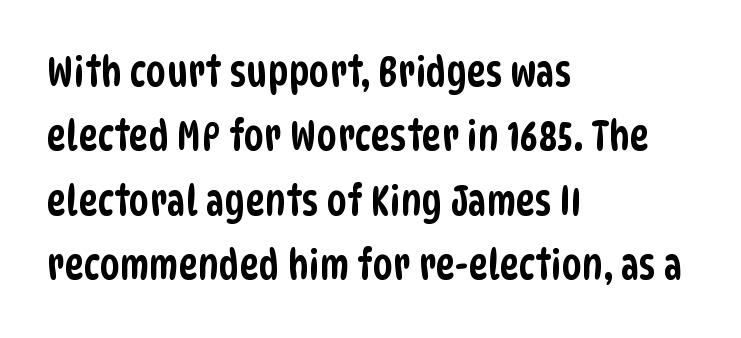
The image shows 41 px condensed sans-serif type; set left-aligned, normal line spacing (1.57x), normal letter spacing, not underlined; low stroke contrast and a large x-height.
